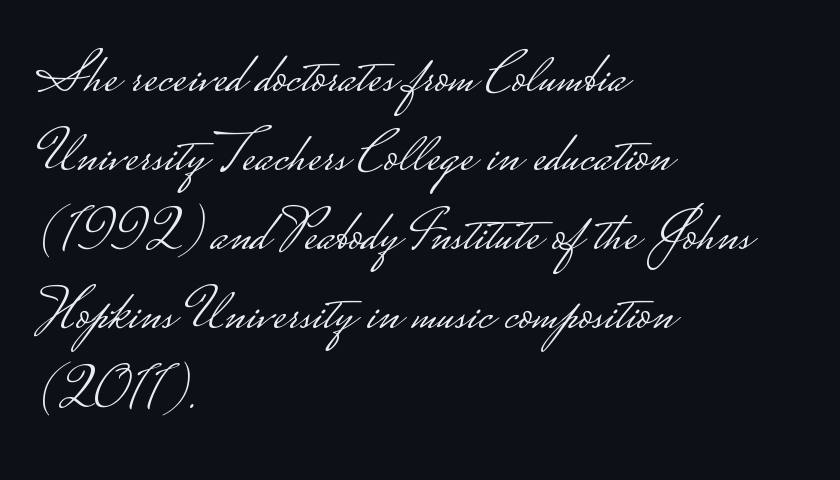
Q: Is the text bold? A: No.
Q: Is the text italic (slanted)? A: Yes.
Q: Is the typeface a serif or a sans-serif typeface? A: Sans-serif.
Q: Is the text underlined? A: No.
Q: How is the paragraph aligned? A: Left-aligned.
Q: Is the spacing between letters normal or unusually wide? A: Normal.
Q: Is the spacing between lines tight, normal or loose? A: Normal.
Q: Width (condensed, normal, or wide)? A: Wide.
Q: Stroke contrast? A: Low.
Q: Monospaced? A: No.
